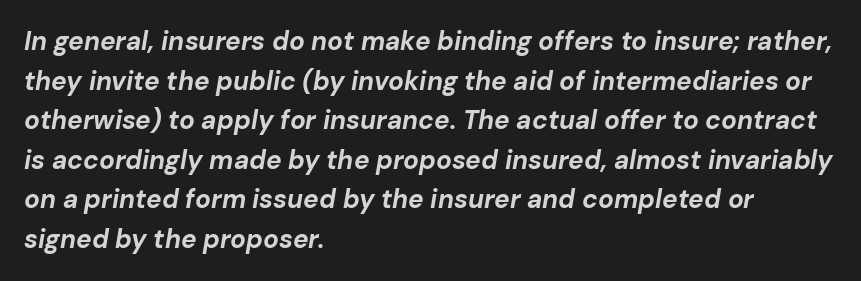
The image shows 26 px bold type, italic (leaning right); set left-aligned, normal line spacing (1.52x), normal letter spacing, not underlined.
